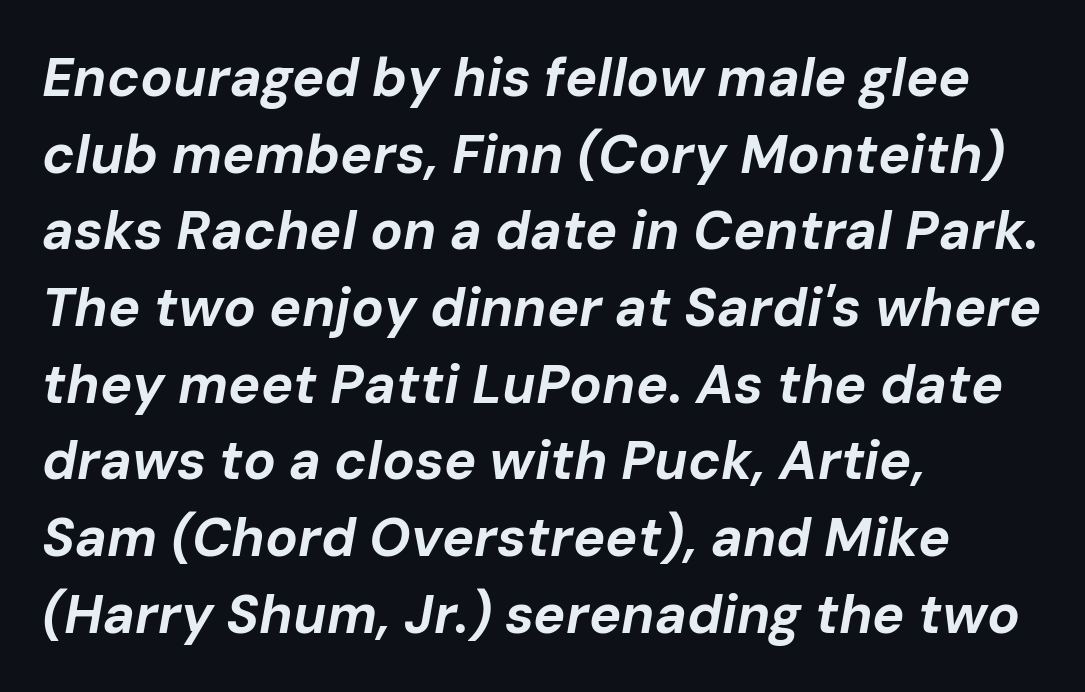
The image shows 54 px bold type, italic (leaning right); set left-aligned, normal line spacing (1.42x), normal letter spacing, not underlined; low stroke contrast and a medium x-height.
